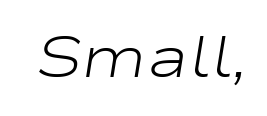
Note the varied advance widths — an 'i' is clearly narrower than an 'm'. Nothing unusual about the tracking: characters are spaced as the font intends. The letters are slanted; this is an italic face. The words here are not underlined. The weight would be labelled regular, book, light, or lighter still.
